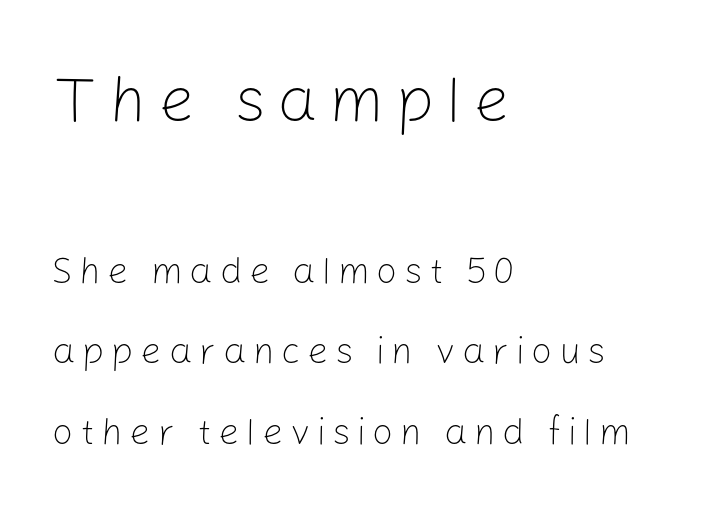
The image shows 64 px light sans-serif type, upright; set left-aligned, loose line spacing (2.18x), not underlined; the first (top) block is 1.73x larger; low stroke contrast and a medium x-height.
